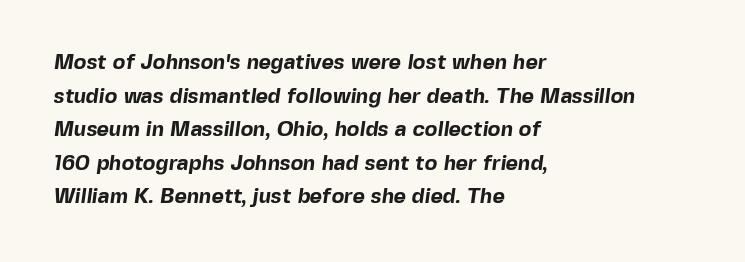
{"bold": "yes", "underline": "no", "align": "left", "line_spacing": "normal", "line_spacing_ratio": 1.6, "letter_spacing": "normal", "letter_spacing_em": 0.0, "glyph_px": 21}
